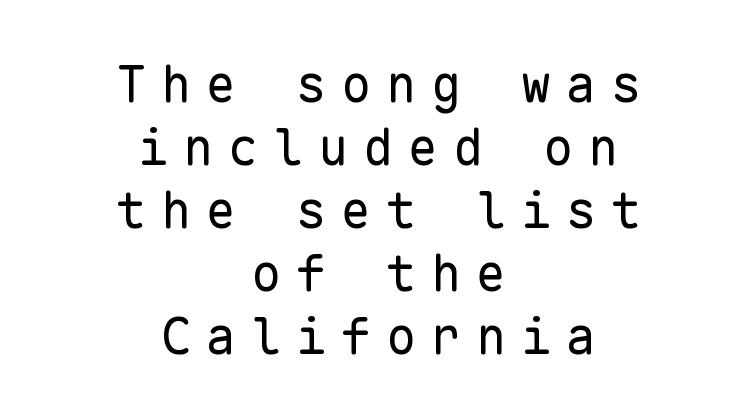
{"serif": "no", "italic": "no", "bold": "no", "weight": "regular", "width": "normal", "stroke_contrast": "low", "x_height": "medium", "monospaced": "yes", "underline": "no", "align": "center", "line_spacing": "normal", "line_spacing_ratio": 1.26, "letter_spacing": "wide", "letter_spacing_em": 0.3, "glyph_px": 50}
